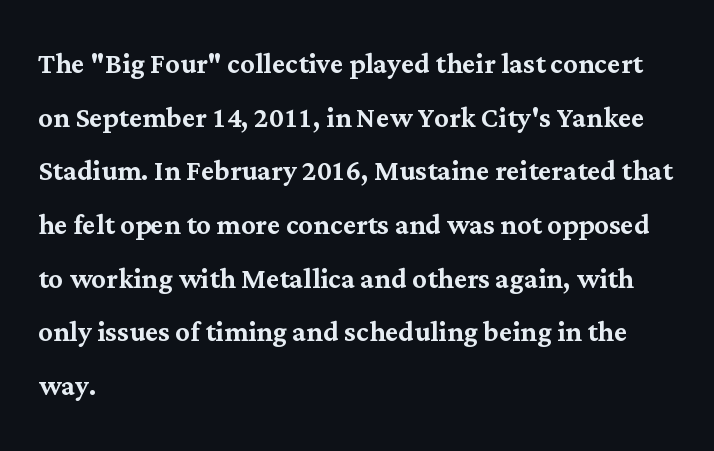
{"serif": "yes", "italic": "no", "width": "normal", "stroke_contrast": "medium", "x_height": "medium", "monospaced": "no", "underline": "no", "align": "left", "line_spacing": "normal", "line_spacing_ratio": 1.49, "letter_spacing": "normal", "letter_spacing_em": 0.0, "glyph_px": 36}
